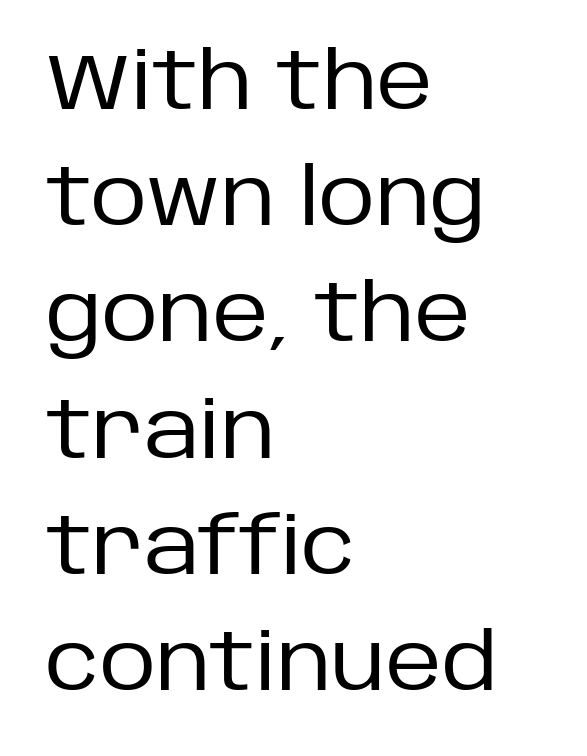
{"serif": "no", "italic": "no", "bold": "no", "weight": "regular", "width": "normal", "stroke_contrast": "low", "x_height": "large", "monospaced": "no", "underline": "no", "align": "left", "line_spacing": "normal", "line_spacing_ratio": 1.49, "letter_spacing": "normal", "letter_spacing_em": 0.0, "glyph_px": 78}
